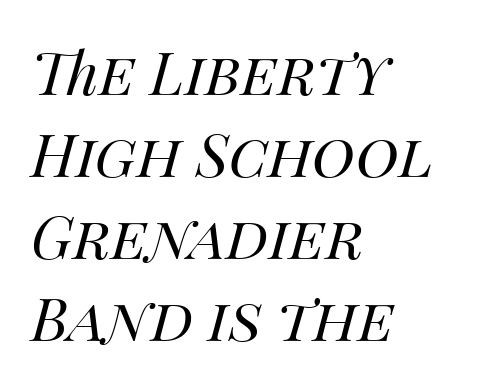
Q: Is the text bold? A: No.
Q: Is the text italic (slanted)? A: Yes, it leans right by about 14 degrees.
Q: Is the text underlined? A: No.
Q: How is the paragraph aligned? A: Left-aligned.
Q: Is the spacing between letters normal or unusually wide? A: Normal.
Q: Is the spacing between lines tight, normal or loose? A: Normal.
Q: Width (condensed, normal, or wide)? A: Normal.
Q: Stroke contrast? A: Medium.
Q: x-height? A: Large.
Q: Monospaced? A: No.
